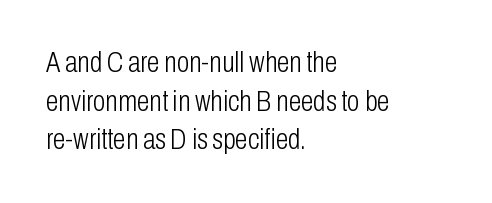
The space directly below the letters is spotless. Standard letterfit; no display-style spreading of the glyphs. The specimen reads as upright at a glance. The letters advance in unequal steps, a hallmark of proportional type.
